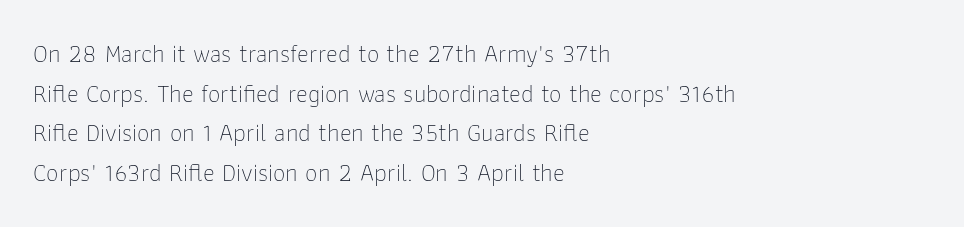
No italicization has been applied; the sample stays upright. Which margin do the lines hug? The left one — the right edge is uneven. Interline gaps are of average width in this sample. Descender tails drop into unmarked territory.
